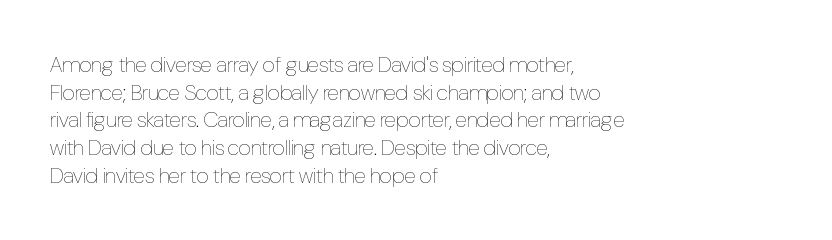
Q: Is the text bold? A: No.
Q: Is the text italic (slanted)? A: No, it is upright.
Q: Is the text underlined? A: No.
Q: How is the paragraph aligned? A: Left-aligned.
Q: Is the spacing between letters normal or unusually wide? A: Normal.
Q: Is the spacing between lines tight, normal or loose? A: Normal.
